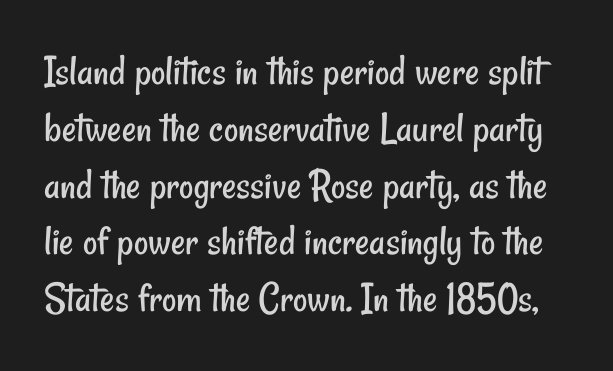
Q: Is the text bold? A: No.
Q: Is the typeface a serif or a sans-serif typeface? A: Sans-serif.
Q: Is the text underlined? A: No.
Q: Is the spacing between letters normal or unusually wide? A: Normal.
Q: Is the spacing between lines tight, normal or loose? A: Normal.
Q: Width (condensed, normal, or wide)? A: Condensed.
Q: Stroke contrast? A: Low.
Q: x-height? A: Small.
Q: Monospaced? A: No.
